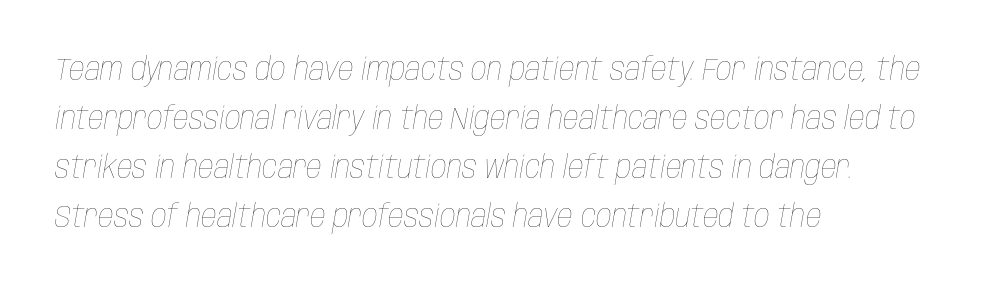
{"italic": "yes", "lean": "right", "slant_degrees": 10, "bold": "no", "weight": "thin", "width": "condensed", "stroke_contrast": "low", "x_height": "large", "monospaced": "no", "underline": "no", "align": "left", "line_spacing": "normal", "line_spacing_ratio": 1.58, "letter_spacing": "normal", "letter_spacing_em": 0.0, "glyph_px": 31}
